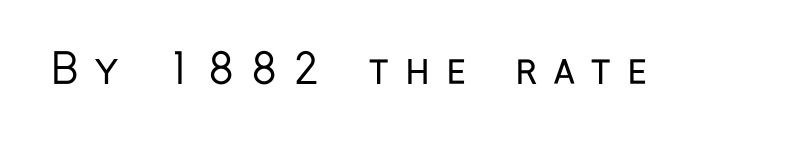
On a weight scale, this lands at 450 or below. The typography opts for an upright posture over an oblique one. A bare baseline throughout the passage. A typesetter would call this proportional, since set widths differ per character. In terms of letterform style, serifs are entirely absent. Display-style spreading of the glyphs; the letterfit is very open.
